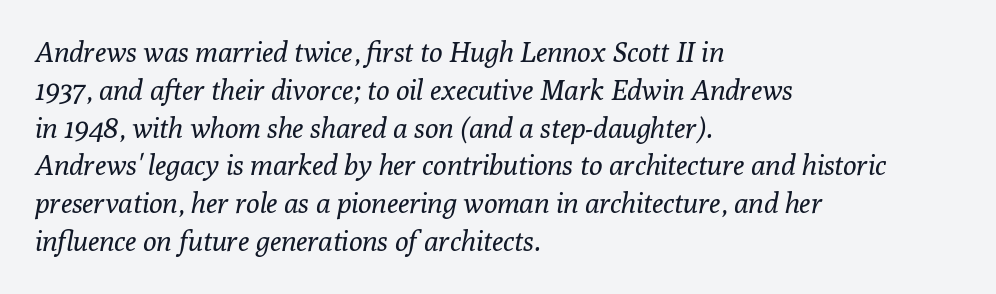
{"serif": "yes", "italic": "yes", "lean": "right", "slant_degrees": 10, "bold": "no", "weight": "regular", "width": "normal", "stroke_contrast": "low", "x_height": "medium", "monospaced": "no", "underline": "no", "align": "left", "line_spacing": "normal", "line_spacing_ratio": 1.35, "letter_spacing": "normal", "letter_spacing_em": 0.0, "glyph_px": 28}
